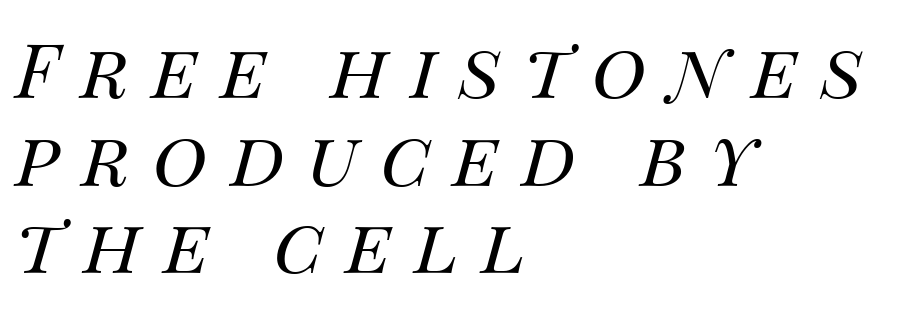
{"italic": "yes", "lean": "right", "slant_degrees": 14, "bold": "no", "weight": "regular", "width": "normal", "stroke_contrast": "medium", "x_height": "large", "monospaced": "no", "underline": "no", "align": "left", "line_spacing_ratio": 1.17, "letter_spacing": "wide", "letter_spacing_em": 0.3, "glyph_px": 75}
